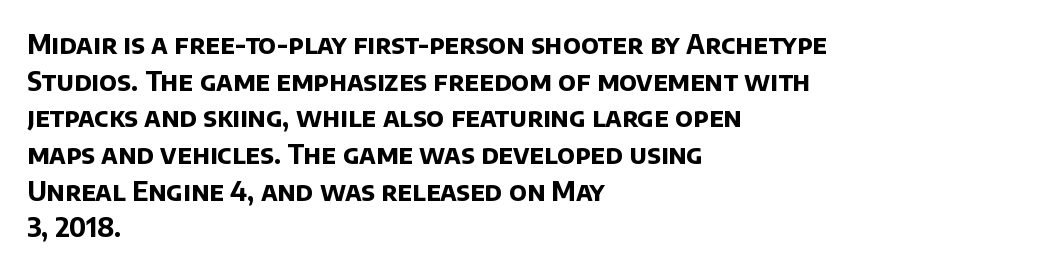
{"bold": "yes", "underline": "no", "align": "left", "line_spacing": "normal", "line_spacing_ratio": 1.41, "letter_spacing": "normal", "letter_spacing_em": 0.0, "glyph_px": 26}
